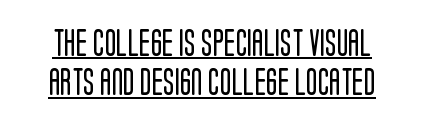
{"italic": "no", "bold": "no", "underline": "yes", "line_spacing": "normal", "line_spacing_ratio": 1.46, "letter_spacing": "normal", "letter_spacing_em": 0.0, "glyph_px": 27}
